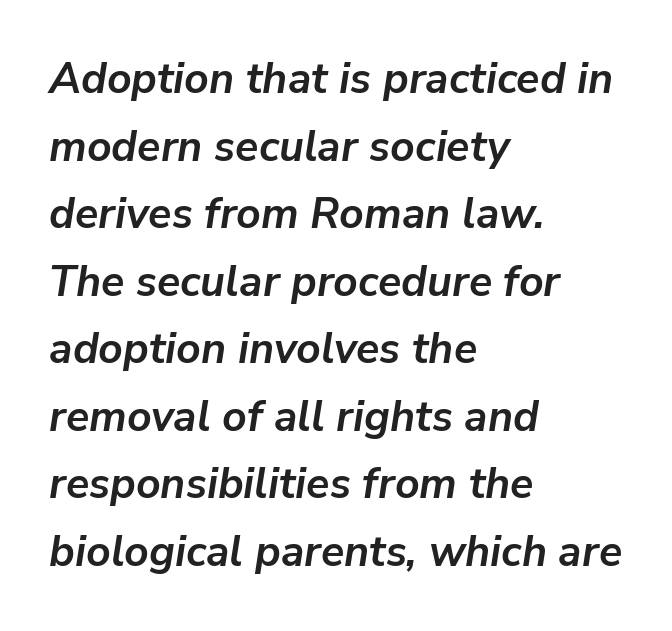
Q: Is the text bold? A: Yes.
Q: Is the text italic (slanted)? A: Yes, it leans right by about 9 degrees.
Q: Is the text underlined? A: No.
Q: How is the paragraph aligned? A: Left-aligned.
Q: Is the spacing between letters normal or unusually wide? A: Normal.
Q: Is the spacing between lines tight, normal or loose? A: Normal.
Q: Width (condensed, normal, or wide)? A: Normal.
Q: Stroke contrast? A: Low.
Q: x-height? A: Medium.
Q: Monospaced? A: No.
